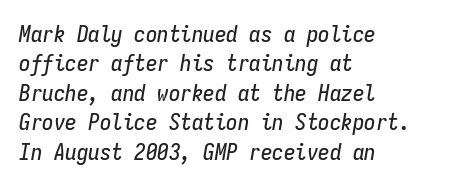
{"italic": "yes", "lean": "right", "slant_degrees": 9, "underline": "no", "align": "left", "line_spacing": "normal", "line_spacing_ratio": 1.28, "letter_spacing": "normal", "letter_spacing_em": 0.0, "glyph_px": 23}
